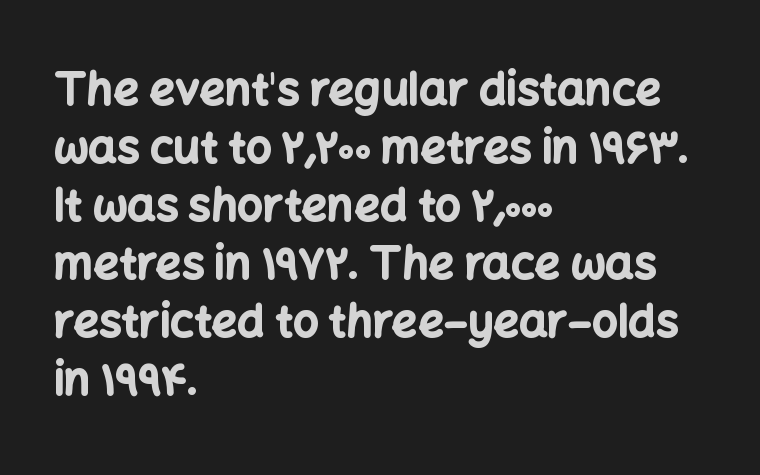
A roman cut, with each character standing at attention. These lines are composed in type without serifs. How are the letters spaced? Ordinarily, with no added tracking. A bare baseline throughout the passage. One-word summary of the alignment: left.
